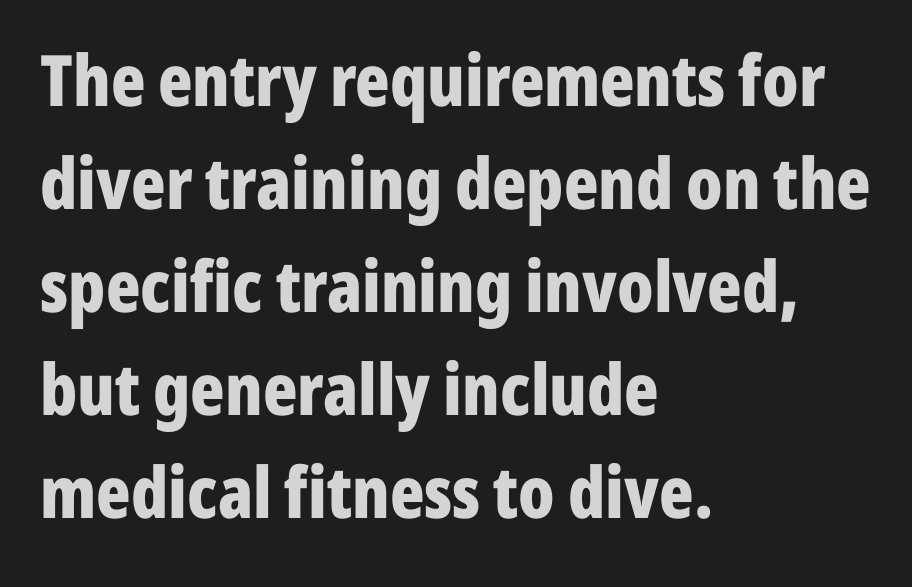
{"serif": "no", "italic": "no", "bold": "yes", "weight": "bold", "width": "condensed", "stroke_contrast": "low", "x_height": "medium", "monospaced": "no", "underline": "no", "align": "left", "line_spacing": "normal", "line_spacing_ratio": 1.45, "letter_spacing": "normal", "letter_spacing_em": 0.0, "glyph_px": 71}
